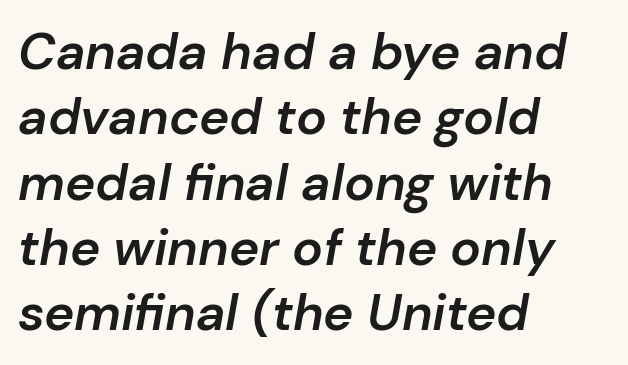
The block of text has a typical density, with ordinary space between rows. Typeset ragged right — the left edge is the straight one. The face used here is proportionally spaced, like ordinary book or web type. An italicized treatment has been applied to the whole sample.
